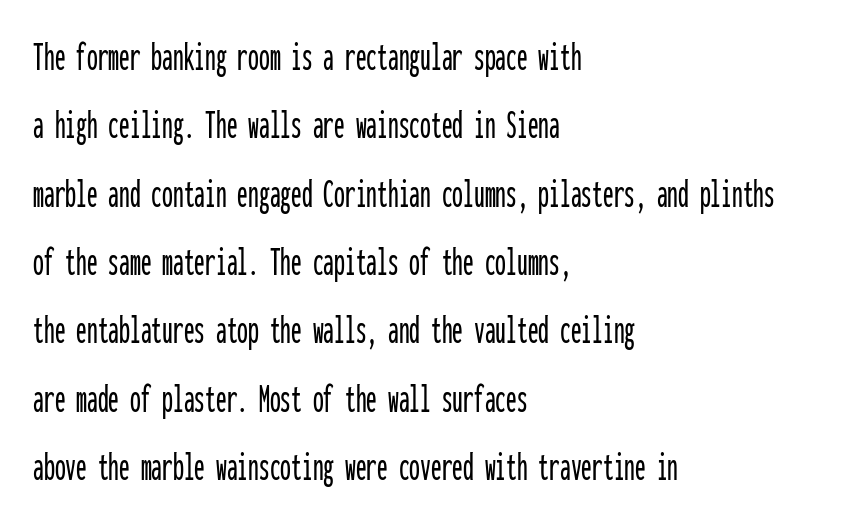
{"serif": "no", "italic": "no", "width": "condensed", "stroke_contrast": "low", "x_height": "medium", "monospaced": "yes", "underline": "no", "align": "left", "line_spacing": "normal", "line_spacing_ratio": 1.59, "letter_spacing": "normal", "letter_spacing_em": 0.0, "glyph_px": 43}
